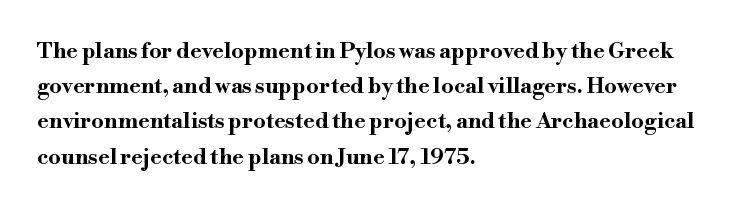
Q: Is the text bold? A: Yes.
Q: Is the text italic (slanted)? A: No, it is upright.
Q: Is the text underlined? A: No.
Q: How is the paragraph aligned? A: Left-aligned.
Q: Is the spacing between letters normal or unusually wide? A: Normal.
Q: Is the spacing between lines tight, normal or loose? A: Normal.
